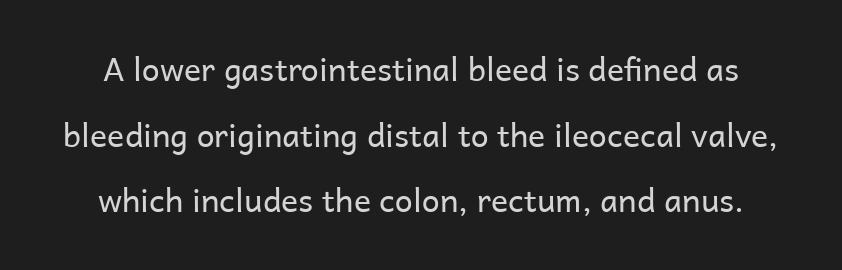
{"serif": "no", "italic": "no", "bold": "no", "weight": "regular", "width": "normal", "stroke_contrast": "low", "x_height": "medium", "monospaced": "no", "underline": "no", "line_spacing": "loose", "line_spacing_ratio": 2.05, "letter_spacing": "normal", "letter_spacing_em": 0.0, "glyph_px": 32}
